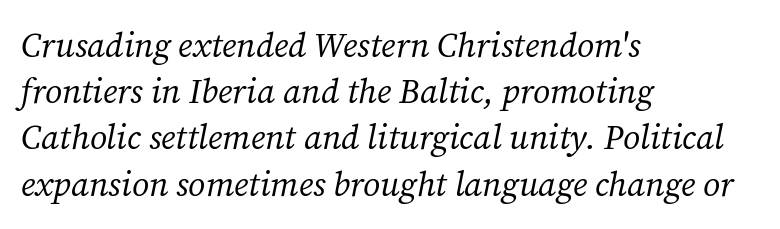
Q: Is the text bold? A: No.
Q: Is the text italic (slanted)? A: Yes, it leans right by about 12 degrees.
Q: Is the typeface a serif or a sans-serif typeface? A: Serif.
Q: Is the text underlined? A: No.
Q: How is the paragraph aligned? A: Left-aligned.
Q: Is the spacing between letters normal or unusually wide? A: Normal.
Q: Is the spacing between lines tight, normal or loose? A: Normal.
Q: Width (condensed, normal, or wide)? A: Normal.
Q: Stroke contrast? A: Medium.
Q: x-height? A: Medium.
Q: Monospaced? A: No.
